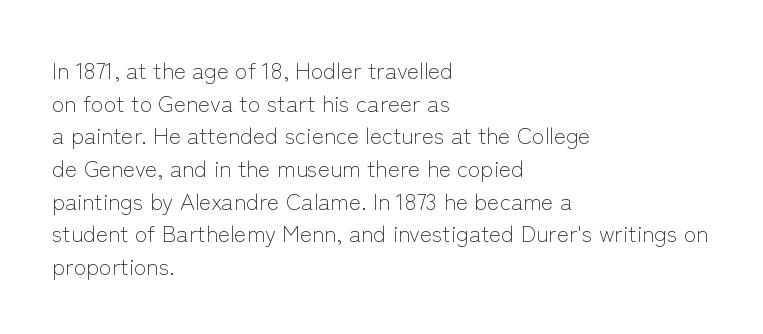
{"italic": "no", "bold": "no", "underline": "no", "align": "left", "line_spacing": "normal", "line_spacing_ratio": 1.42, "letter_spacing": "normal", "letter_spacing_em": 0.0, "glyph_px": 23}
